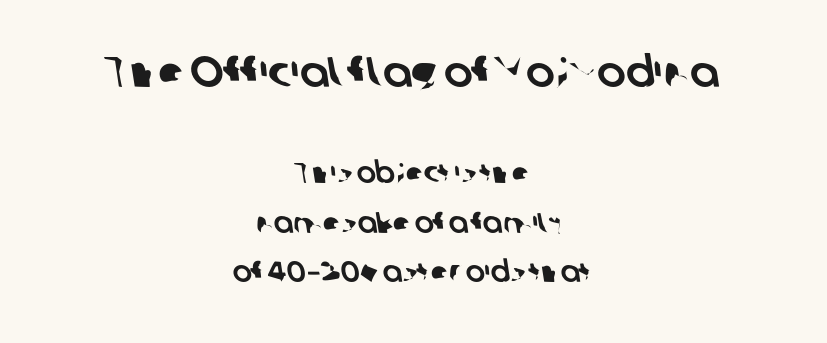
{"serif": "no", "width": "normal", "stroke_contrast": "low", "x_height": "medium", "monospaced": "no", "underline": "no", "align": "center", "line_spacing": "normal", "line_spacing_ratio": 1.7, "letter_spacing": "normal", "letter_spacing_em": 0.0, "larger_block": "first", "size_ratio": 1.48, "glyph_px": 43}
